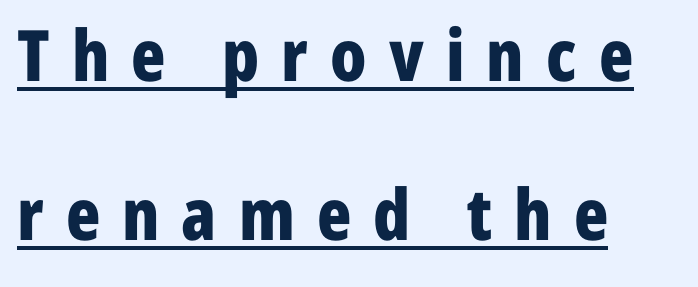
{"serif": "no", "italic": "no", "bold": "yes", "weight": "bold", "width": "condensed", "stroke_contrast": "low", "x_height": "medium", "monospaced": "no", "underline": "yes", "align": "left", "line_spacing": "loose", "line_spacing_ratio": 2.24, "letter_spacing": "wide", "letter_spacing_em": 0.31, "glyph_px": 71}
